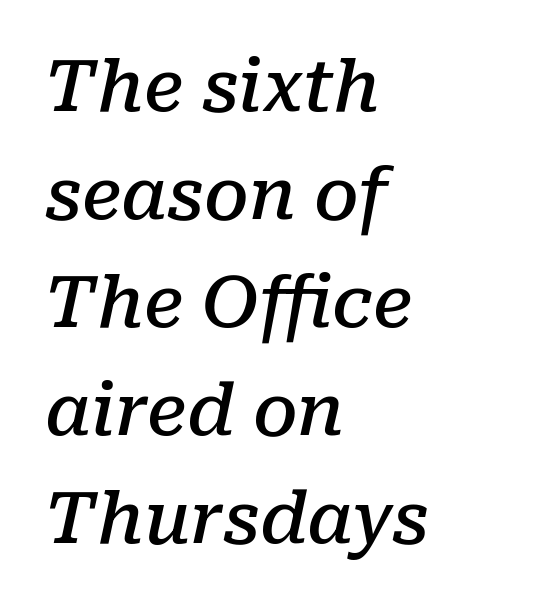
The image shows 71 px semibold serif type, italic (leaning right); set left-aligned, normal line spacing (1.52x), normal letter spacing, not underlined; low stroke contrast and a medium x-height.
